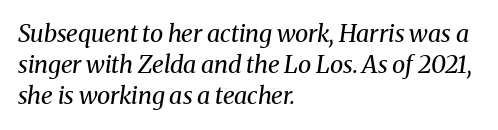
Q: Is the text bold? A: No.
Q: Is the text italic (slanted)? A: Yes, it leans right by about 8 degrees.
Q: Is the text underlined? A: No.
Q: How is the paragraph aligned? A: Left-aligned.
Q: Is the spacing between letters normal or unusually wide? A: Normal.
Q: Is the spacing between lines tight, normal or loose? A: Normal.
